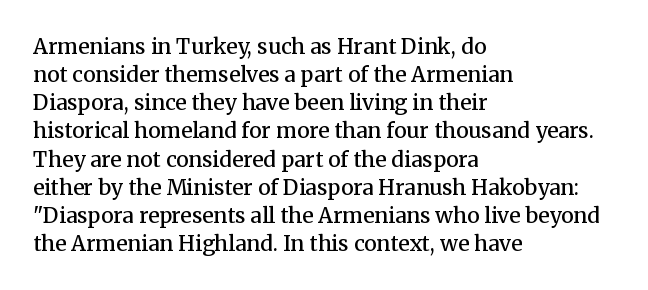
The image shows 21 px text type, upright; set left-aligned, normal line spacing (1.34x), normal letter spacing, not underlined.
